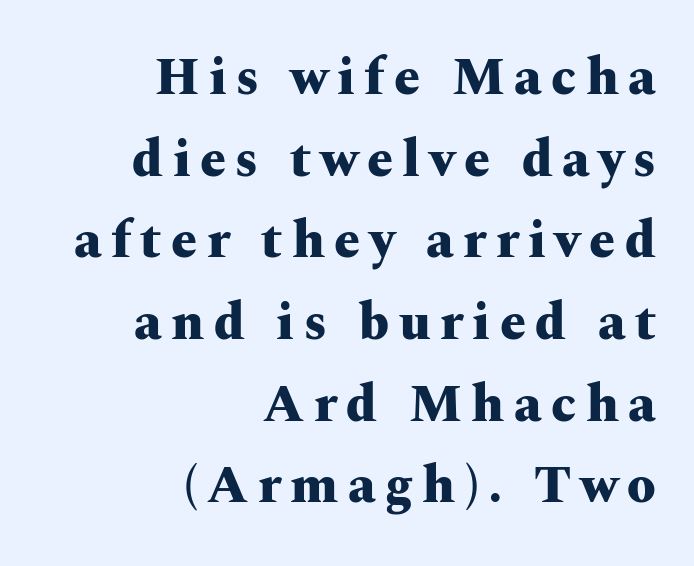
{"serif": "yes", "italic": "no", "bold": "yes", "weight": "heavy", "width": "wide", "stroke_contrast": "medium", "x_height": "medium", "monospaced": "no", "underline": "no", "align": "right", "line_spacing": "normal", "line_spacing_ratio": 1.57, "glyph_px": 52}
